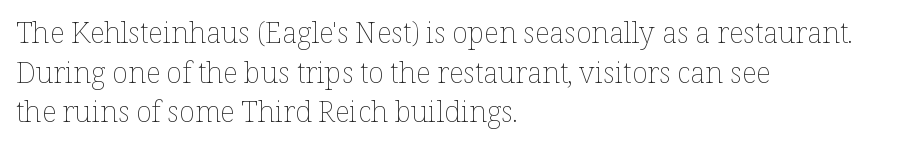
{"italic": "no", "bold": "no", "weight": "thin", "width": "normal", "stroke_contrast": "low", "x_height": "medium", "monospaced": "no", "underline": "no", "align": "left", "line_spacing": "normal", "line_spacing_ratio": 1.37, "letter_spacing": "normal", "letter_spacing_em": 0.0, "glyph_px": 29}
